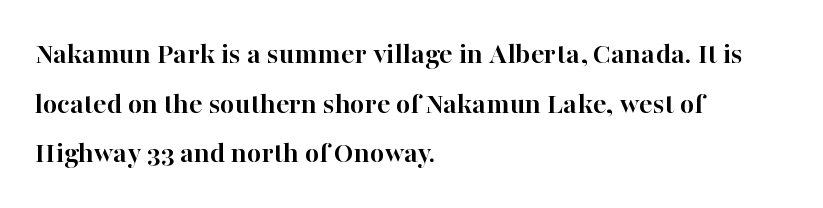
{"serif": "yes", "italic": "no", "bold": "yes", "weight": "semibold", "width": "normal", "stroke_contrast": "high", "x_height": "medium", "monospaced": "no", "underline": "no", "align": "left", "line_spacing": "normal", "line_spacing_ratio": 1.6, "letter_spacing": "normal", "letter_spacing_em": 0.0, "glyph_px": 31}
